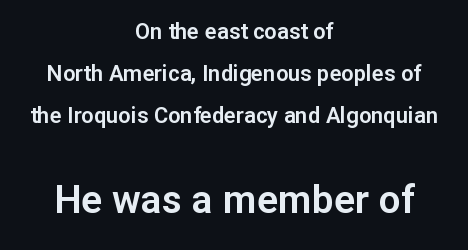
These lines are rendered in a variable-pitch font. Type style note: lacks serifs. No word sits above an underline. In CSS terms this would be text-align: center. No extra tracking has been applied to these lines.
